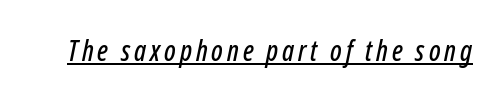
The image shows 28 px condensed type, italic (leaning right); set underlined; low stroke contrast and a medium x-height.
